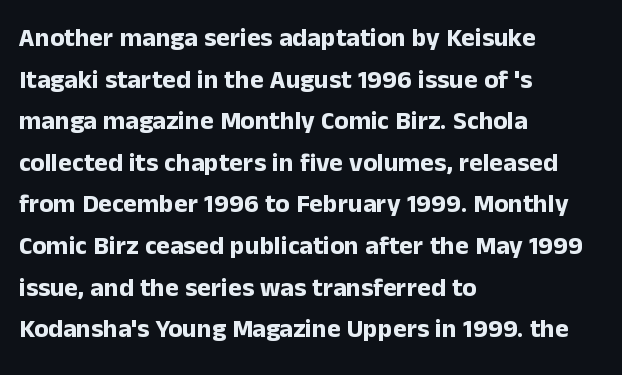
When letters stand straight like this, we call the style roman or upright. Successive baselines arrive at the customary interval. This rendering uses left alignment, leaving the right contour irregular. Notice how thick the strokes are: this is what a full bold looks like.
